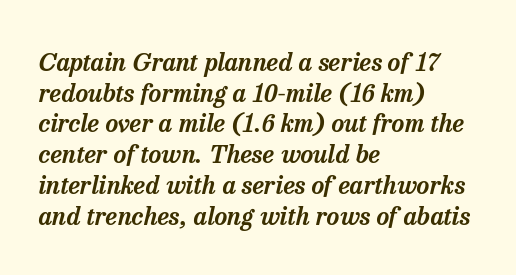
The image shows 25 px text type, italic (leaning right); set left-aligned, line spacing 1.23x, normal letter spacing, not underlined.
